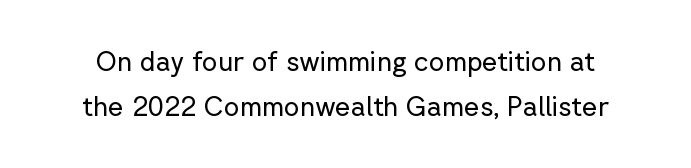
The image shows 27 px text type, upright; set normal line spacing (1.65x), normal letter spacing, not underlined.
